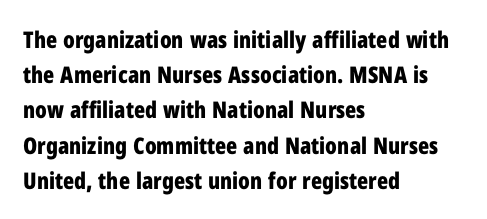
Each new line begins a customary step beneath the previous one. This rendering leaves character spacing at its baseline value. The lettering stays uniformly vertical, giving the passage a roman look. This rendering features lettering with no underline. A student would call this left alignment; a typographer would say flush left, rag right. Is the type bold? Yes — the strokes are clearly thick and heavy.
